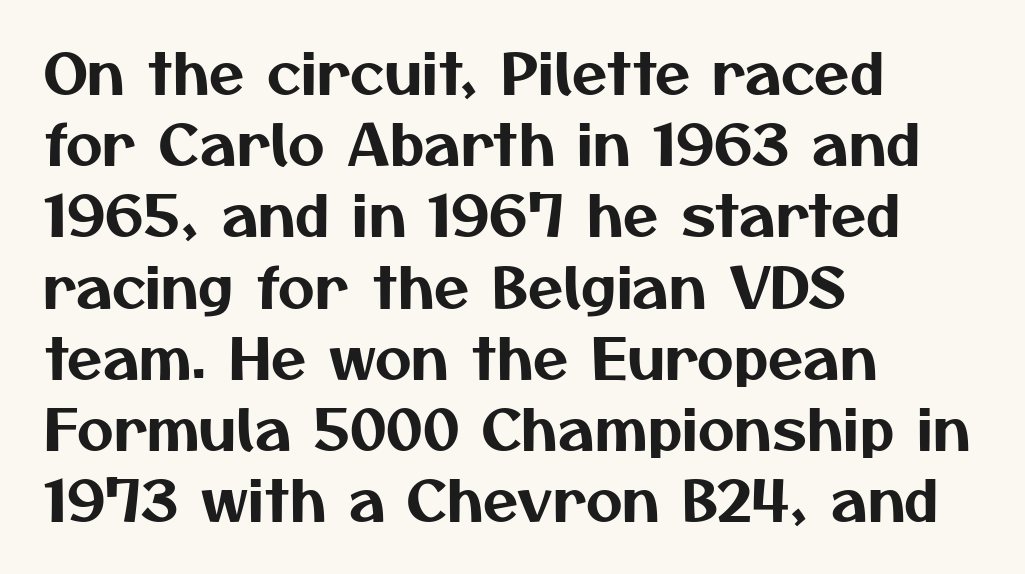
Q: Is the typeface a serif or a sans-serif typeface? A: Sans-serif.
Q: Is the text underlined? A: No.
Q: How is the paragraph aligned? A: Left-aligned.
Q: Is the spacing between letters normal or unusually wide? A: Normal.
Q: Is the spacing between lines tight, normal or loose? A: Normal.
Q: Width (condensed, normal, or wide)? A: Normal.
Q: Stroke contrast? A: Medium.
Q: x-height? A: Medium.
Q: Monospaced? A: No.
